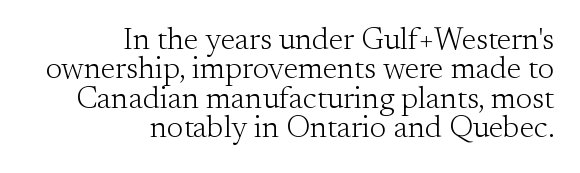
Q: Is the text bold? A: No.
Q: Is the text italic (slanted)? A: No, it is upright.
Q: Is the typeface a serif or a sans-serif typeface? A: Serif.
Q: Is the text underlined? A: No.
Q: How is the paragraph aligned? A: Right-aligned.
Q: Is the spacing between letters normal or unusually wide? A: Normal.
Q: Is the spacing between lines tight, normal or loose? A: Tight.
Q: Width (condensed, normal, or wide)? A: Normal.
Q: Stroke contrast? A: Medium.
Q: x-height? A: Small.
Q: Monospaced? A: No.
